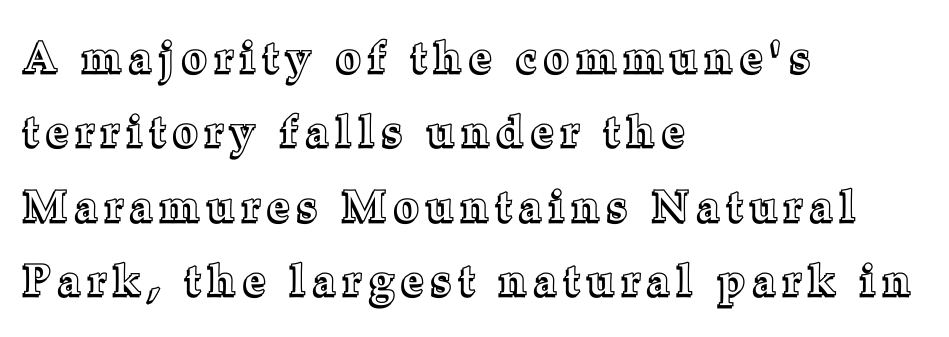
The image shows 43 px text type, upright; set left-aligned, line spacing 1.73x, unusually wide letter spacing (+0.2 em), not underlined; a medium x-height.
